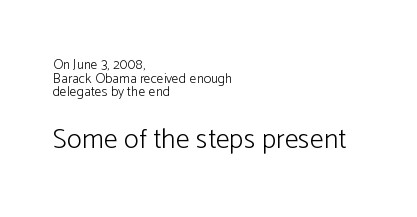
{"serif": "no", "italic": "no", "bold": "no", "weight": "light", "width": "normal", "stroke_contrast": "low", "x_height": "medium", "monospaced": "no", "underline": "no", "align": "left", "line_spacing": "tight", "line_spacing_ratio": 0.98, "letter_spacing": "normal", "letter_spacing_em": 0.0, "larger_block": "second", "size_ratio": 2.0, "glyph_px": 28}
